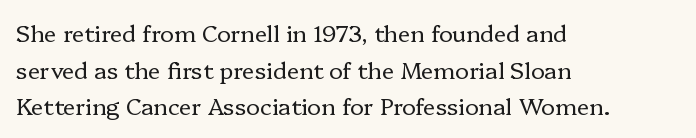
The image shows 23 px text type, upright; set left-aligned, normal line spacing (1.59x), normal letter spacing, not underlined.
